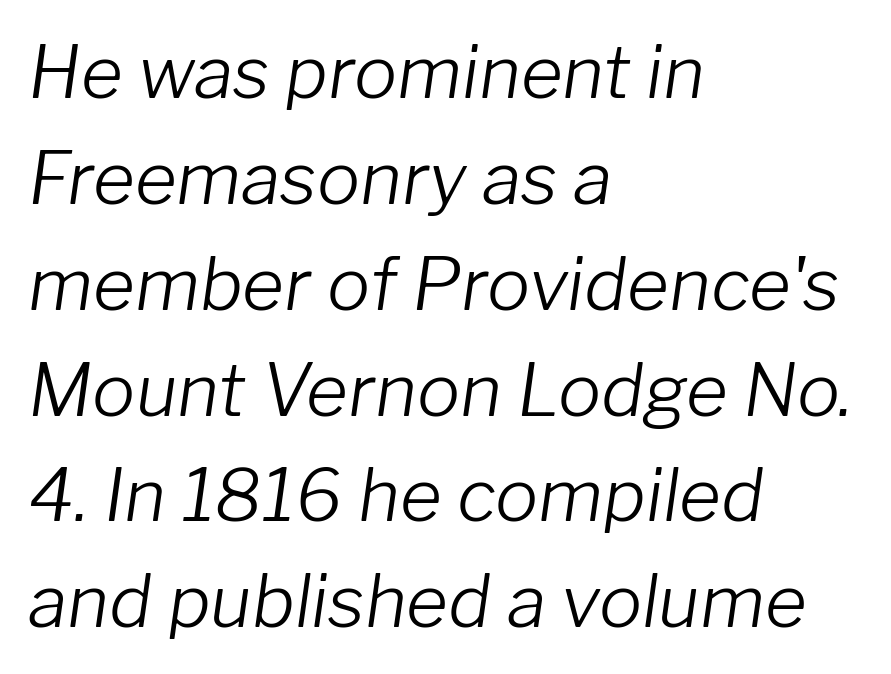
{"italic": "yes", "lean": "right", "slant_degrees": 8, "bold": "no", "weight": "light", "width": "normal", "stroke_contrast": "low", "x_height": "medium", "monospaced": "no", "underline": "no", "align": "left", "line_spacing": "normal", "line_spacing_ratio": 1.47, "letter_spacing": "normal", "letter_spacing_em": 0.0, "glyph_px": 72}
